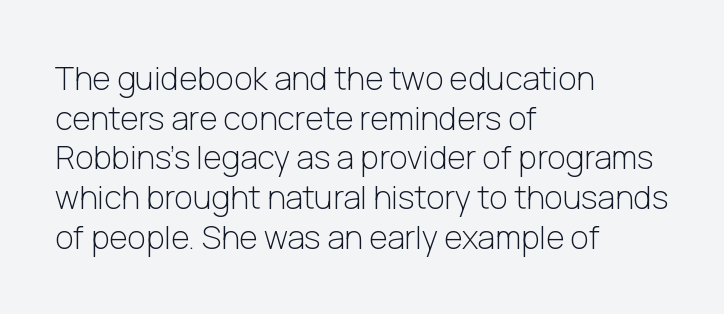
The image shows 32 px light sans-serif type, upright; set left-aligned, line spacing 1.24x, normal letter spacing, not underlined; low stroke contrast and a medium x-height.
